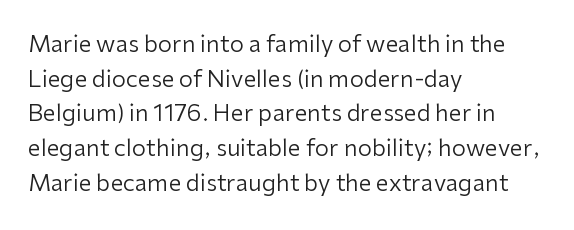
{"italic": "no", "bold": "no", "underline": "no", "align": "left", "line_spacing": "normal", "line_spacing_ratio": 1.51, "letter_spacing": "normal", "letter_spacing_em": 0.0, "glyph_px": 23}
